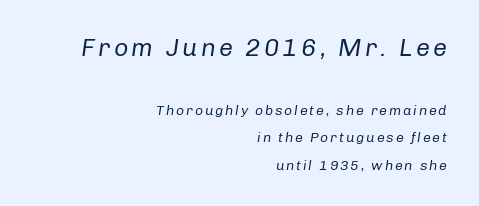
The image shows 25 px text type, italic (leaning right); set right-aligned, loose line spacing (1.96x), not underlined; the first (top) block is 1.79x larger.
